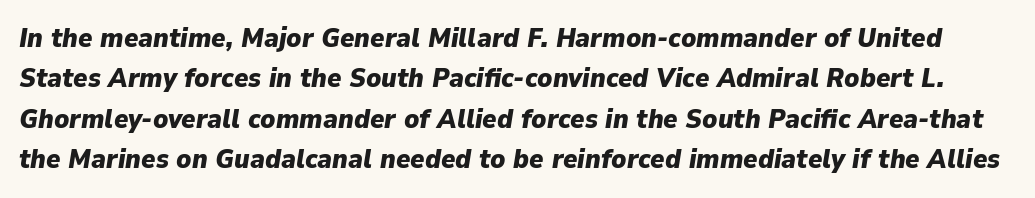
Q: Is the text bold? A: Yes.
Q: Is the text italic (slanted)? A: Yes, it leans right by about 9 degrees.
Q: Is the text underlined? A: No.
Q: Is the spacing between letters normal or unusually wide? A: Normal.
Q: Is the spacing between lines tight, normal or loose? A: Normal.
